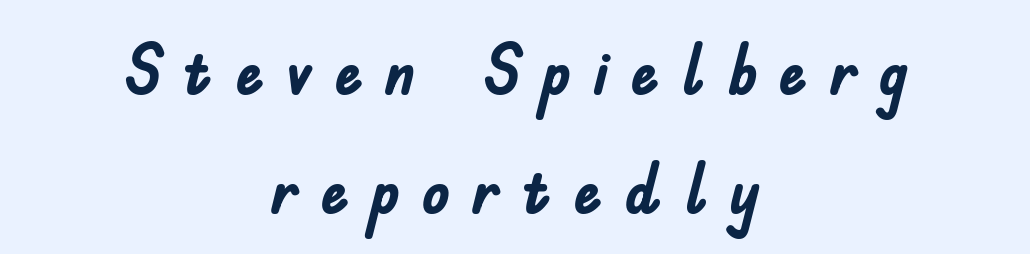
{"serif": "no", "bold": "yes", "weight": "semibold", "width": "condensed", "stroke_contrast": "low", "x_height": "small", "monospaced": "no", "underline": "no", "align": "center", "line_spacing": "normal", "line_spacing_ratio": 1.67, "letter_spacing": "wide", "letter_spacing_em": 0.3, "glyph_px": 71}
